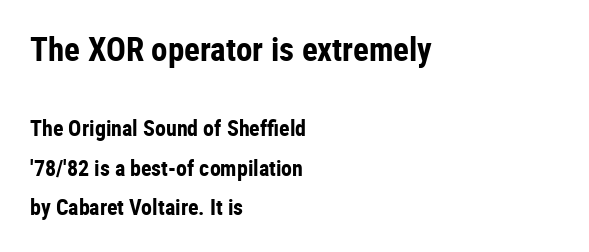
Note the varied advance widths — an 'i' is clearly narrower than an 'm'. Notice how the stems are strictly vertical — no italics here. This sample uses plain, unmodified letter spacing. A classic flush-left, rag-right setting is used for this passage.
